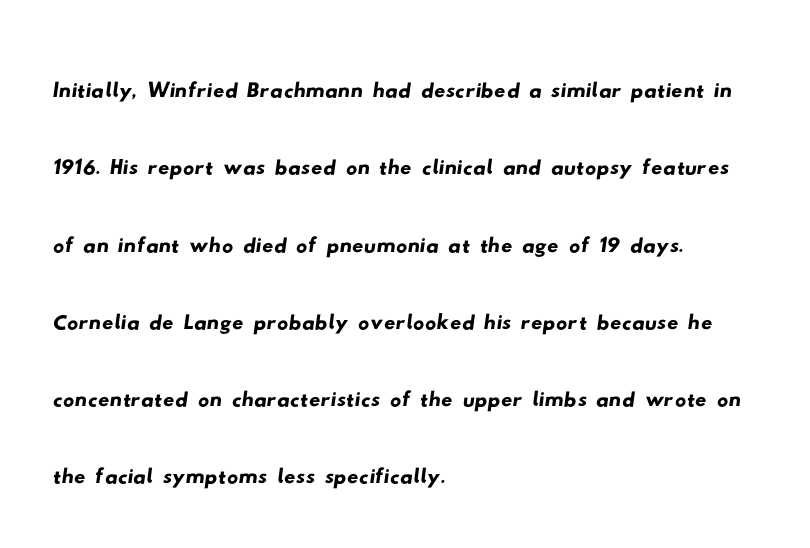
The strip under each line holds only bare page. Nope, no serifs anywhere on these letters. Short note: letters normally spaced. Here the designer chose a conventional face with non-uniform glyph widths. This sample is left-justified, so line endings fall wherever the words run out. The line-height multiplier appears to be the usual default.
